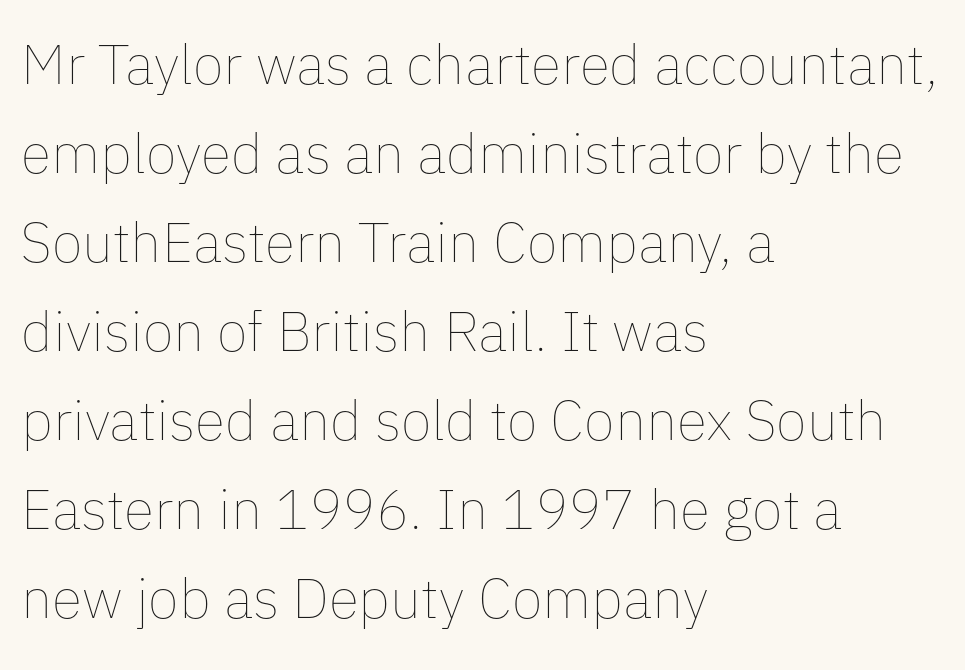
Q: Is the text bold? A: No.
Q: Is the text italic (slanted)? A: No, it is upright.
Q: Is the text underlined? A: No.
Q: How is the paragraph aligned? A: Left-aligned.
Q: Is the spacing between letters normal or unusually wide? A: Normal.
Q: Is the spacing between lines tight, normal or loose? A: Normal.
Q: Width (condensed, normal, or wide)? A: Normal.
Q: Stroke contrast? A: Low.
Q: x-height? A: Medium.
Q: Monospaced? A: No.
